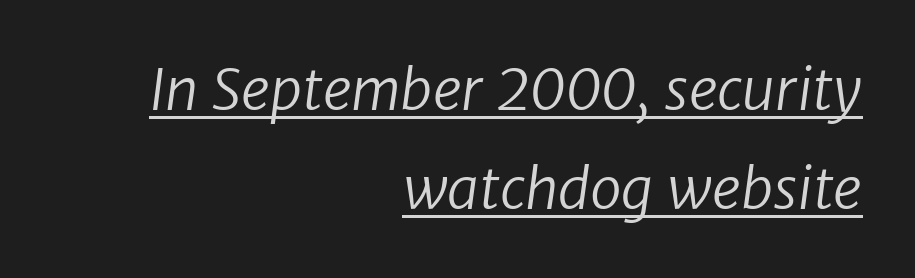
These lines are set flush right with a ragged left edge. Compared with a typical body face, this is equally light or lighter still. Do the characters align in a grid? No, the font is proportional. Caption: lettering with a line underneath.
